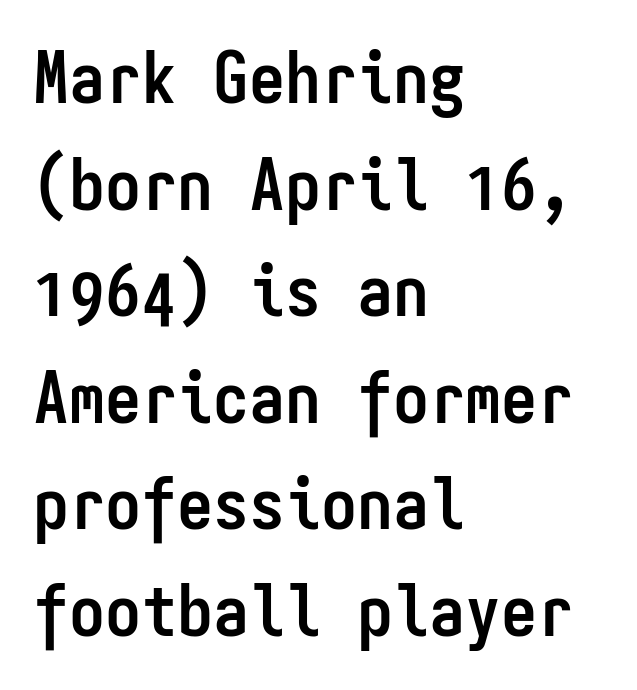
Q: Is the text bold? A: Yes.
Q: Is the text italic (slanted)? A: No, it is upright.
Q: Is the typeface a serif or a sans-serif typeface? A: Sans-serif.
Q: Is the text underlined? A: No.
Q: How is the paragraph aligned? A: Left-aligned.
Q: Is the spacing between letters normal or unusually wide? A: Normal.
Q: Is the spacing between lines tight, normal or loose? A: Normal.
Q: Width (condensed, normal, or wide)? A: Condensed.
Q: Stroke contrast? A: Low.
Q: x-height? A: Medium.
Q: Monospaced? A: Yes.
